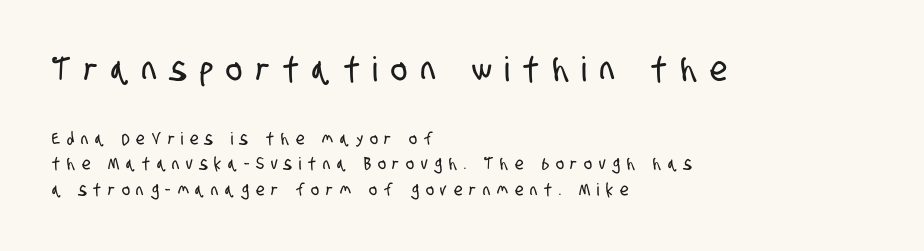
Scale decreases going downward across the two blocks. Each line starts at the same left margin while the right side varies. The letters advance in unequal steps, a hallmark of proportional type. Regular leading. The string is rendered with underlining switched off.
